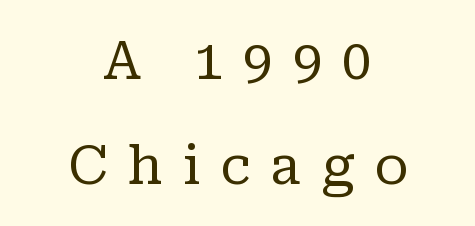
The image shows 53 px regular-weight serif type, upright; set centered, loose line spacing (1.98x), unusually wide letter spacing (+0.37 em), not underlined; low stroke contrast and a medium x-height.
